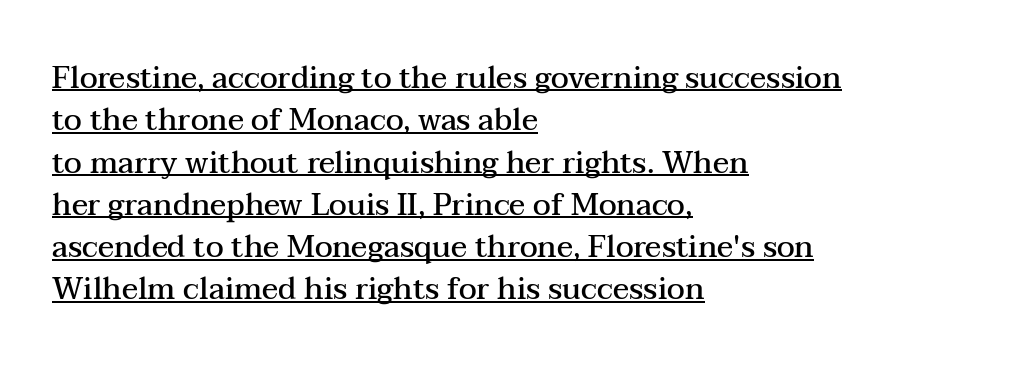
The image shows 30 px semibold, wide serif type, upright; set left-aligned, normal line spacing (1.41x), normal letter spacing, underlined; medium stroke contrast and a medium x-height.
